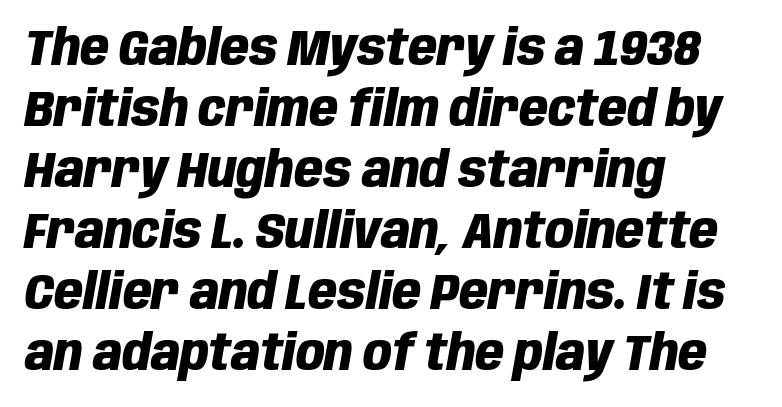
The image shows 50 px heavy, condensed type, italic (leaning right); set left-aligned, line spacing 1.22x, normal letter spacing, not underlined; low stroke contrast and a large x-height.
